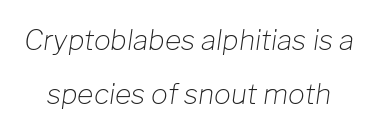
Q: Is the text bold? A: No.
Q: Is the text italic (slanted)? A: Yes, it leans right by about 8 degrees.
Q: Is the text underlined? A: No.
Q: Is the spacing between letters normal or unusually wide? A: Normal.
Q: Is the spacing between lines tight, normal or loose? A: Loose.
Q: Width (condensed, normal, or wide)? A: Normal.
Q: Stroke contrast? A: Low.
Q: x-height? A: Medium.
Q: Monospaced? A: No.
